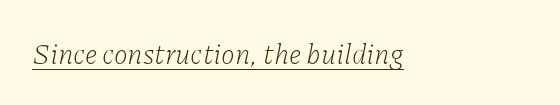
{"serif": "yes", "italic": "yes", "lean": "right", "slant_degrees": 11, "bold": "no", "weight": "light", "width": "normal", "stroke_contrast": "low", "x_height": "medium", "monospaced": "no", "underline": "yes", "align": "left", "letter_spacing": "normal", "letter_spacing_em": 0.0, "glyph_px": 28}
